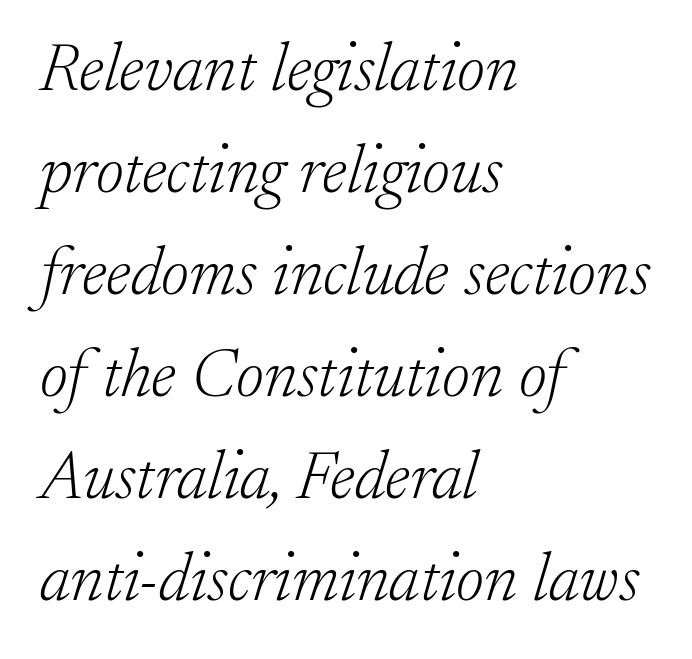
Q: Is the text bold? A: No.
Q: Is the text italic (slanted)? A: Yes, it leans right by about 17 degrees.
Q: Is the typeface a serif or a sans-serif typeface? A: Serif.
Q: Is the text underlined? A: No.
Q: How is the paragraph aligned? A: Left-aligned.
Q: Is the spacing between letters normal or unusually wide? A: Normal.
Q: Is the spacing between lines tight, normal or loose? A: Normal.
Q: Width (condensed, normal, or wide)? A: Normal.
Q: Stroke contrast? A: Low.
Q: x-height? A: Small.
Q: Monospaced? A: No.
